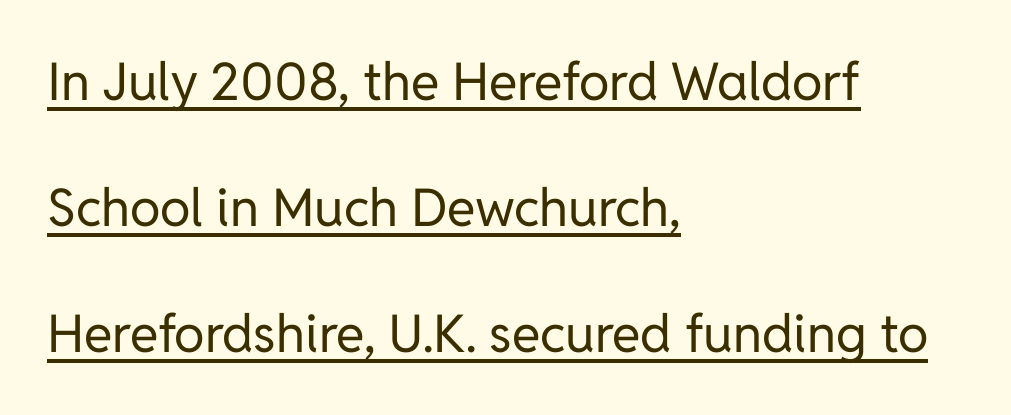
The letters advance in unequal steps, a hallmark of proportional type. Vertical spacing — loose. This sample uses an upright cut, with every glyph sitting square on the baseline. The rendered words wear a rule along their underside.
